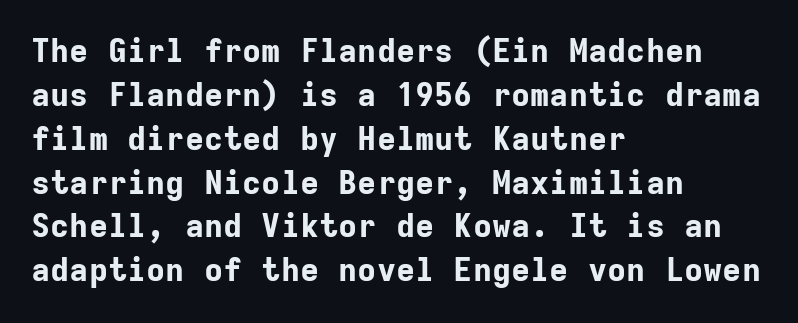
{"serif": "no", "italic": "no", "bold": "yes", "weight": "bold", "width": "normal", "stroke_contrast": "low", "x_height": "medium", "monospaced": "yes", "underline": "no", "align": "left", "line_spacing": "normal", "line_spacing_ratio": 1.37, "letter_spacing": "normal", "letter_spacing_em": 0.0, "glyph_px": 32}
